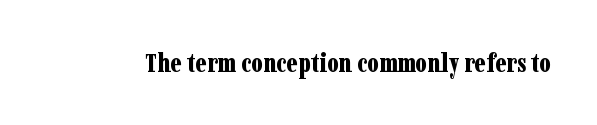
What stands out about the letter spacing? Nothing — it is the standard amount. No italicization has been applied; the sample stays upright. The gap between lines stays unmarked. Thick stems and heavy bowls — unmistakably bold.
